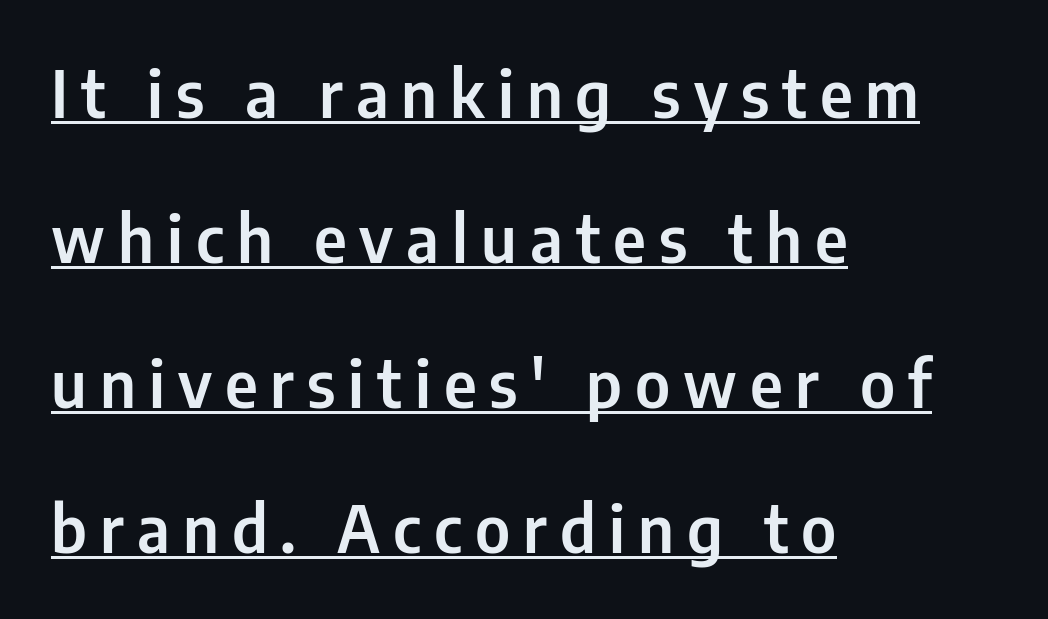
The image shows 65 px condensed sans-serif type, upright; set left-aligned, loose line spacing (2.23x), unusually wide letter spacing (+0.2 em), underlined; low stroke contrast and a medium x-height.
